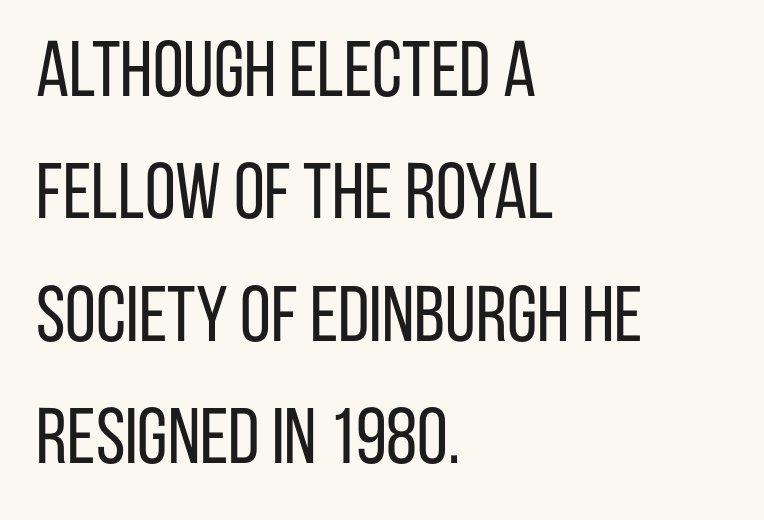
Q: Is the text bold? A: No.
Q: Is the text italic (slanted)? A: No, it is upright.
Q: Is the typeface a serif or a sans-serif typeface? A: Sans-serif.
Q: Is the text underlined? A: No.
Q: How is the paragraph aligned? A: Left-aligned.
Q: Is the spacing between letters normal or unusually wide? A: Normal.
Q: Is the spacing between lines tight, normal or loose? A: Normal.
Q: Width (condensed, normal, or wide)? A: Condensed.
Q: Stroke contrast? A: Low.
Q: x-height? A: Large.
Q: Monospaced? A: No.
